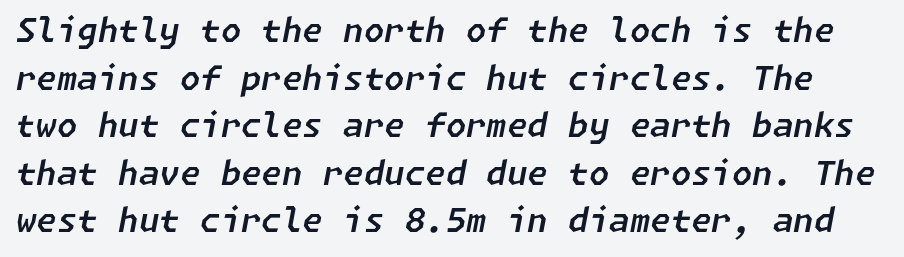
Q: Is the text italic (slanted)? A: Yes, it leans right by about 11 degrees.
Q: Is the text underlined? A: No.
Q: Is the spacing between letters normal or unusually wide? A: Normal.
Q: Is the spacing between lines tight, normal or loose? A: Normal.
Q: Width (condensed, normal, or wide)? A: Normal.
Q: Stroke contrast? A: Low.
Q: x-height? A: Medium.
